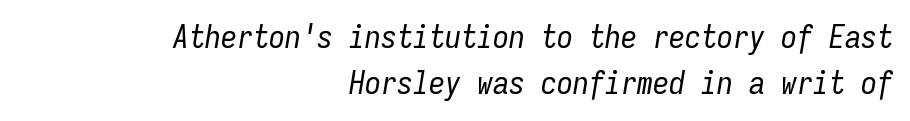
The font's italic variant was chosen for this text. Nothing heavy about these letters — not bold at all. The compositor pushed each line to the right boundary. Words float on clear page, feet unadorned.
